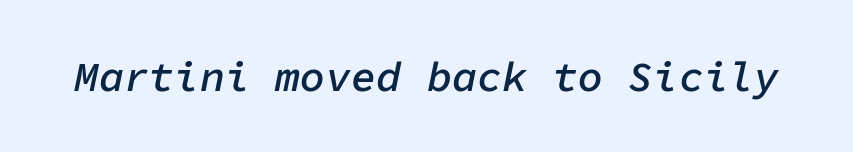
Note the uniform advance width — an 'i' takes as much space as an 'm'. The passage shown is not underscored anywhere. Is the type slanted? Yes — the strokes lean at a clear angle. The typesetting leans somewhat heavy: a semibold.
